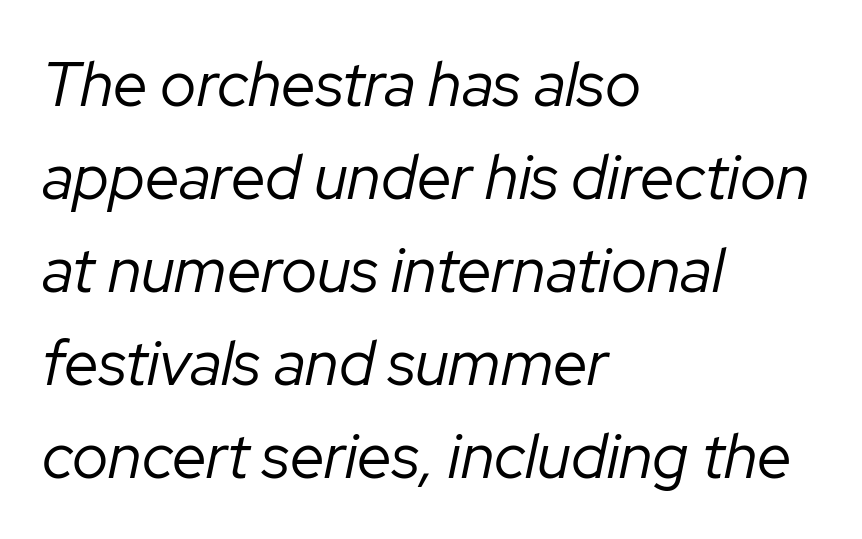
{"italic": "yes", "lean": "right", "slant_degrees": 12, "bold": "no", "weight": "regular", "width": "normal", "stroke_contrast": "low", "x_height": "medium", "monospaced": "no", "underline": "no", "align": "left", "line_spacing": "normal", "line_spacing_ratio": 1.5, "letter_spacing": "normal", "letter_spacing_em": 0.0, "glyph_px": 62}
